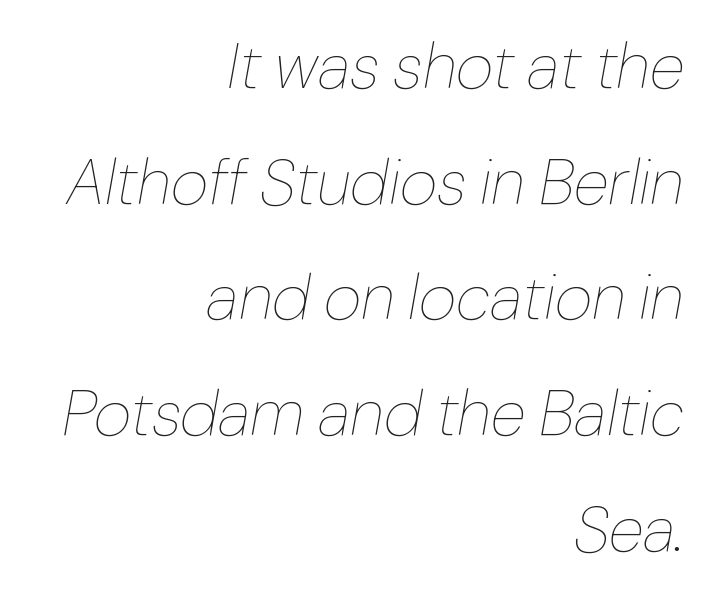
Q: Is the text bold? A: No.
Q: Is the text italic (slanted)? A: Yes, it leans right by about 10 degrees.
Q: Is the text underlined? A: No.
Q: How is the paragraph aligned? A: Right-aligned.
Q: Is the spacing between letters normal or unusually wide? A: Normal.
Q: Width (condensed, normal, or wide)? A: Normal.
Q: Stroke contrast? A: Low.
Q: x-height? A: Medium.
Q: Monospaced? A: No.
